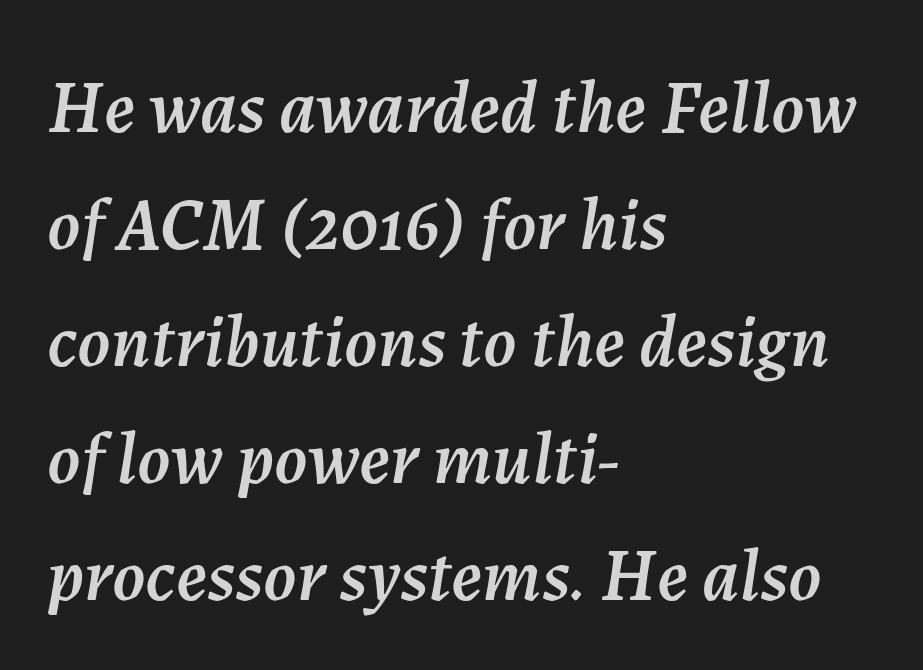
The image shows 74 px text type, italic (leaning right); set left-aligned, normal line spacing (1.58x), normal letter spacing, not underlined; medium stroke contrast and a medium x-height.
